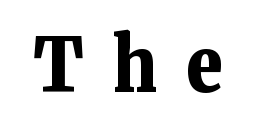
{"serif": "yes", "italic": "no", "bold": "yes", "weight": "bold", "width": "normal", "stroke_contrast": "low", "x_height": "medium", "monospaced": "no", "underline": "no", "letter_spacing": "wide", "letter_spacing_em": 0.39, "glyph_px": 76}
